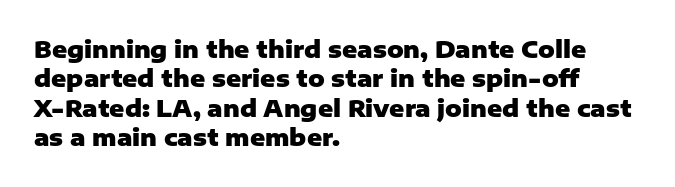
In terms of posture, this sample is upright. Whoever set this chose a conventional vertical rhythm. The space directly below the letters is spotless. A typesetter would call this zero additional tracking.
